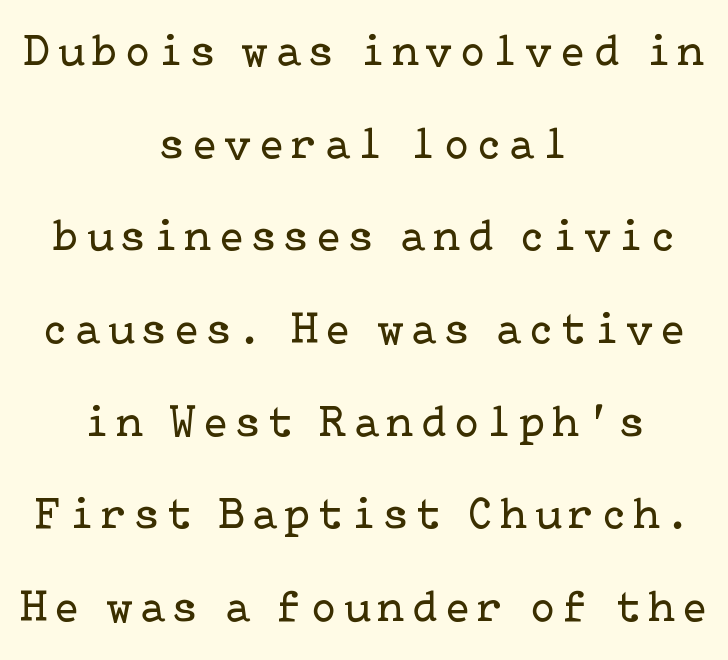
{"serif": "yes", "italic": "no", "bold": "no", "weight": "regular", "width": "normal", "stroke_contrast": "low", "x_height": "medium", "underline": "no", "align": "center", "line_spacing": "loose", "line_spacing_ratio": 2.06, "glyph_px": 45}
